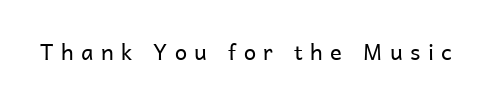
{"italic": "no", "bold": "no", "underline": "no", "letter_spacing": "wide", "letter_spacing_em": 0.34, "glyph_px": 22}
